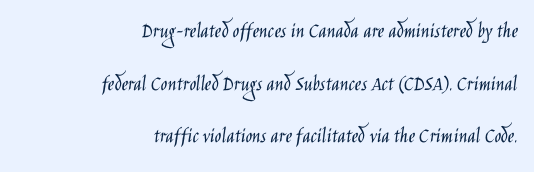
Q: Is the text bold? A: No.
Q: Is the text italic (slanted)? A: Yes.
Q: Is the text underlined? A: No.
Q: How is the paragraph aligned? A: Right-aligned.
Q: Is the spacing between letters normal or unusually wide? A: Normal.
Q: Is the spacing between lines tight, normal or loose? A: Loose.
